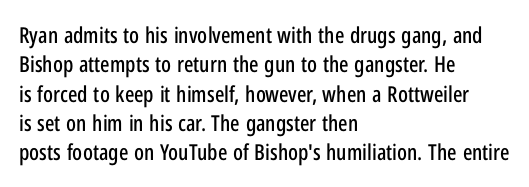
Glyph-to-glyph distance matches everyday printed text. If you drew a ruler down the left edge, every line would touch it. The letters stand upright; this is a roman face. No word sits above an underline. The line-height multiplier appears to be the usual default.
